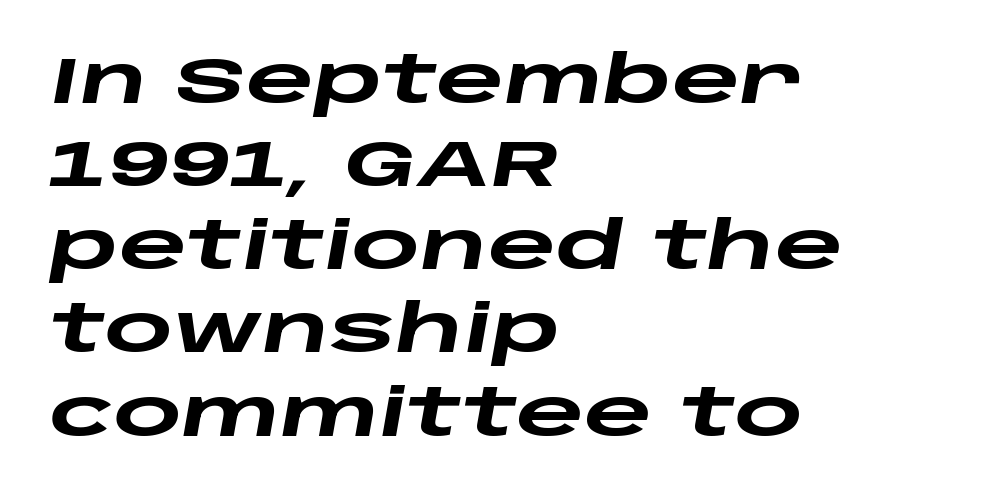
{"italic": "yes", "lean": "right", "slant_degrees": 10, "bold": "yes", "weight": "heavy", "width": "wide", "stroke_contrast": "low", "x_height": "large", "monospaced": "no", "underline": "no", "align": "left", "line_spacing": "normal", "line_spacing_ratio": 1.26, "letter_spacing": "normal", "letter_spacing_em": 0.0, "glyph_px": 66}
